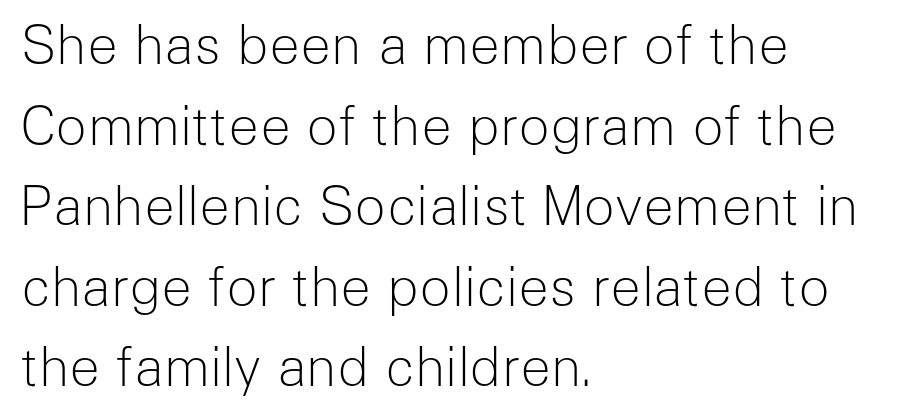
The image shows 52 px light sans-serif type, upright; set left-aligned, normal line spacing (1.55x), normal letter spacing, not underlined; low stroke contrast and a medium x-height.
